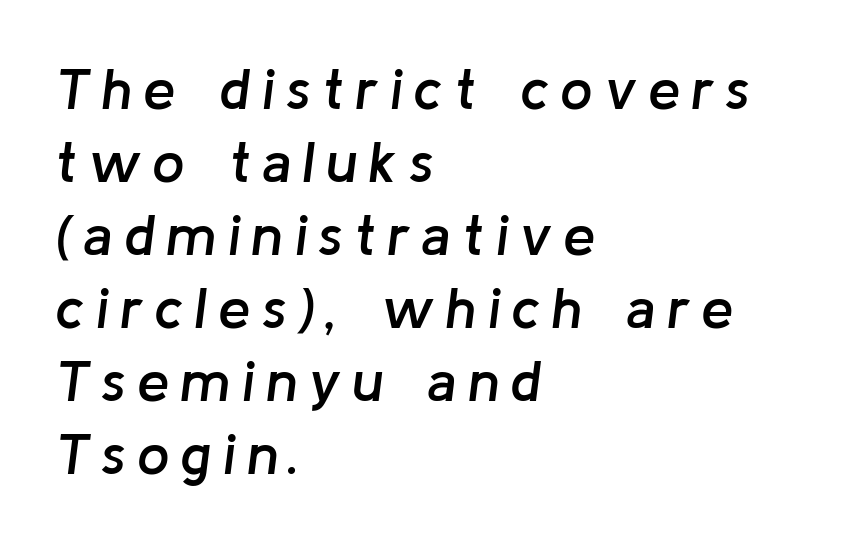
{"italic": "yes", "lean": "right", "slant_degrees": 8, "bold": "semi", "weight": "semibold", "width": "normal", "stroke_contrast": "low", "x_height": "medium", "monospaced": "no", "underline": "no", "align": "left", "line_spacing": "normal", "line_spacing_ratio": 1.26, "glyph_px": 58}
